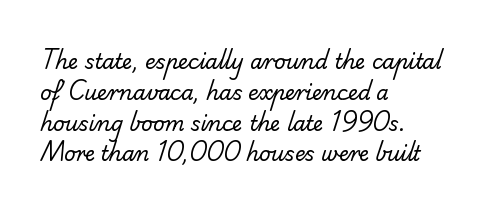
A bare baseline throughout the passage. The line-height multiplier appears to be the usual default. Is the block centered? No — it sits flush against the left margin. The gaps between neighbouring characters are ordinary and unremarkable.
